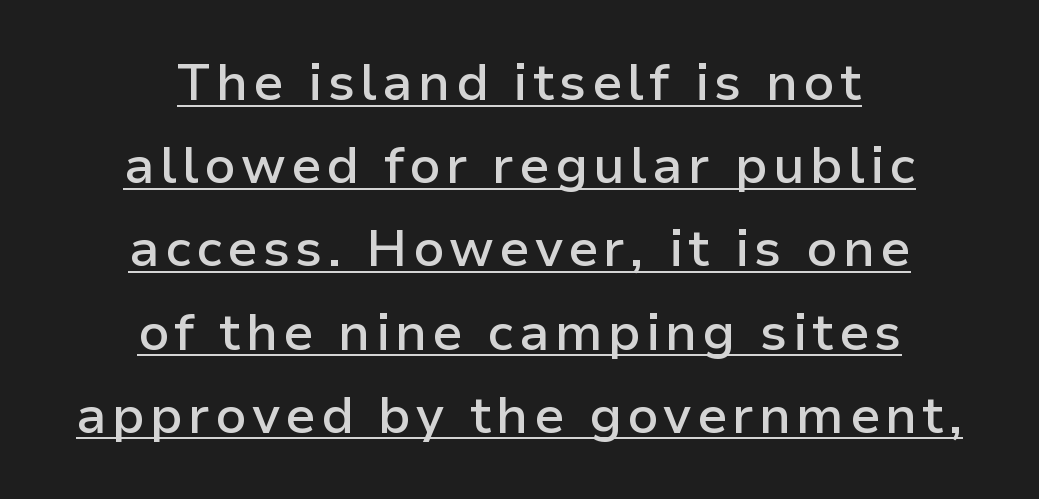
Q: Is the text bold? A: Semi-bold.
Q: Is the text italic (slanted)? A: No, it is upright.
Q: Is the typeface a serif or a sans-serif typeface? A: Sans-serif.
Q: Is the text underlined? A: Yes.
Q: How is the paragraph aligned? A: Centered.
Q: Is the spacing between lines tight, normal or loose? A: Normal.
Q: Width (condensed, normal, or wide)? A: Normal.
Q: Stroke contrast? A: Low.
Q: x-height? A: Medium.
Q: Monospaced? A: No.
